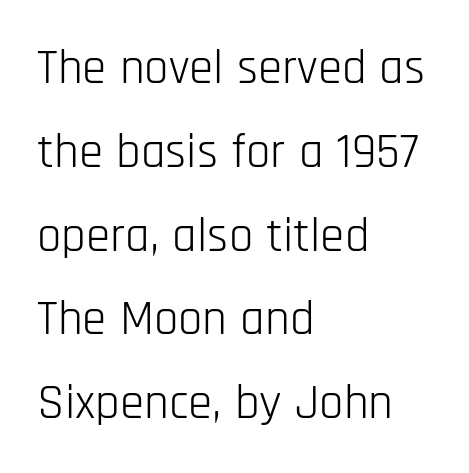
Letters rest on an invisible, unmarked baseline. These lines were composed using upright roman letters. The typeface chosen for these lines omits serifs. These lines stack with their left ends in a neat column. The horizontal fit of the characters is conventional and even. Is the stroke heavy? The answer is a plain regular-or-lighter.
